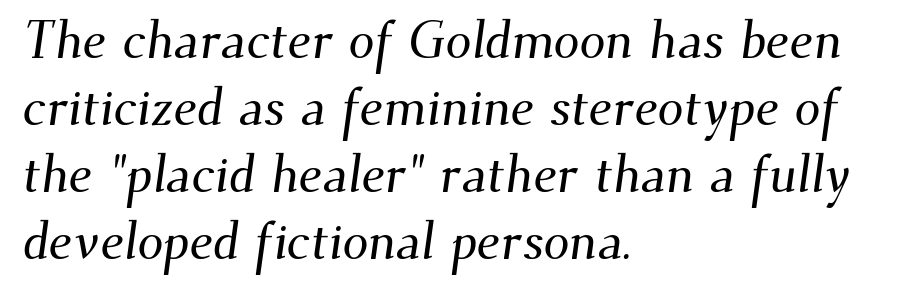
{"serif": "yes", "width": "normal", "stroke_contrast": "medium", "x_height": "small", "monospaced": "no", "underline": "no", "align": "left", "line_spacing": "normal", "line_spacing_ratio": 1.29, "letter_spacing": "normal", "letter_spacing_em": 0.0, "glyph_px": 52}
